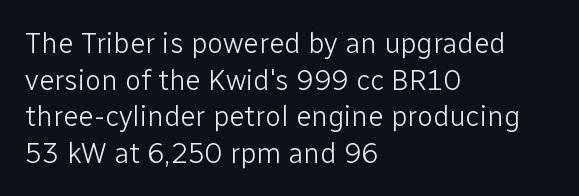
The image shows 29 px light sans-serif type, upright; set left-aligned, normal line spacing (1.26x), normal letter spacing, not underlined; low stroke contrast and a medium x-height.
